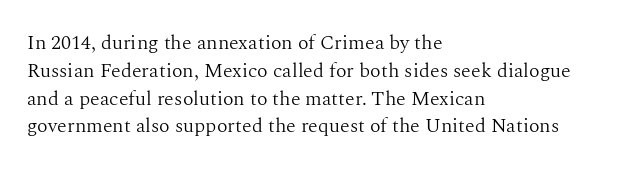
Q: Is the text bold? A: No.
Q: Is the text italic (slanted)? A: No, it is upright.
Q: Is the text underlined? A: No.
Q: How is the paragraph aligned? A: Left-aligned.
Q: Is the spacing between letters normal or unusually wide? A: Normal.
Q: Is the spacing between lines tight, normal or loose? A: Normal.
